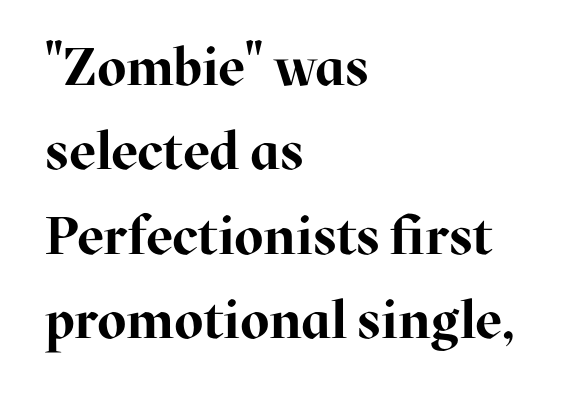
The letters advance in unequal steps, a hallmark of proportional type. The type sits square on the baseline with zero lean. The ragged edge is on the right, which tells us the setting is flush left. Honestly, there is no underline to notice here at all. Each word holds together tightly as a unit, with standard inter-letter gaps. Small tapered or slab feet sit at the stroke ends, so this counts as serif.
